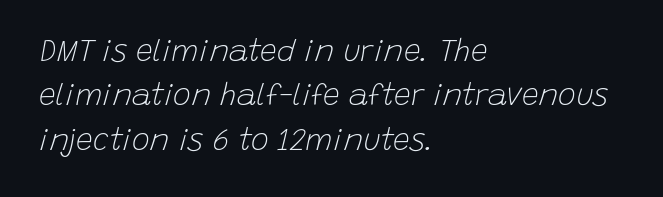
{"italic": "yes", "lean": "right", "slant_degrees": 15, "bold": "no", "weight": "light", "width": "normal", "stroke_contrast": "low", "x_height": "large", "monospaced": "no", "underline": "no", "align": "left", "line_spacing": "normal", "line_spacing_ratio": 1.48, "letter_spacing": "normal", "letter_spacing_em": 0.0, "glyph_px": 30}
